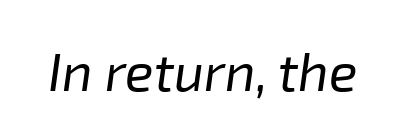
Q: Is the text bold? A: No.
Q: Is the text italic (slanted)? A: Yes, it leans right by about 8 degrees.
Q: Is the text underlined? A: No.
Q: Is the spacing between letters normal or unusually wide? A: Normal.
Q: Width (condensed, normal, or wide)? A: Normal.
Q: Stroke contrast? A: Low.
Q: x-height? A: Medium.
Q: Monospaced? A: No.
